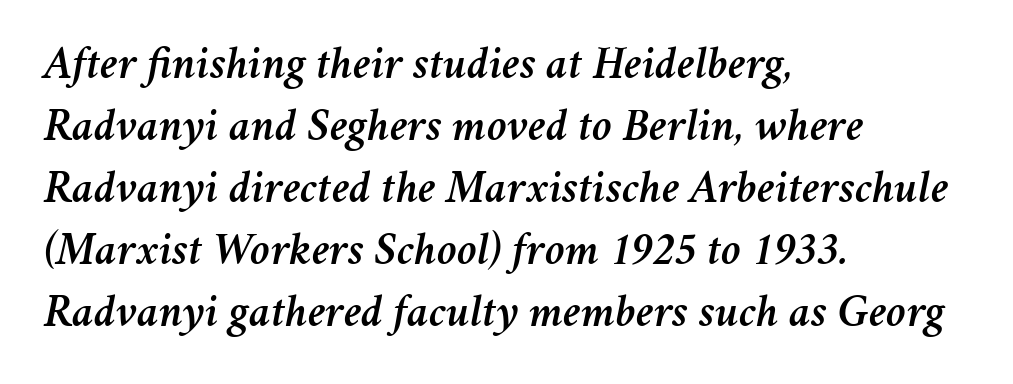
If you drew a ruler down the left edge, every line would touch it. Is the letter spacing exaggerated? No — it looks like the ordinary default. Is this a fixed-width face? No — the glyphs have proportional, varying widths. Clear beneath every line of the passage. The lettering tilts uniformly, giving the passage an italic look. What's the leading like? Ordinary, nothing unusual.
